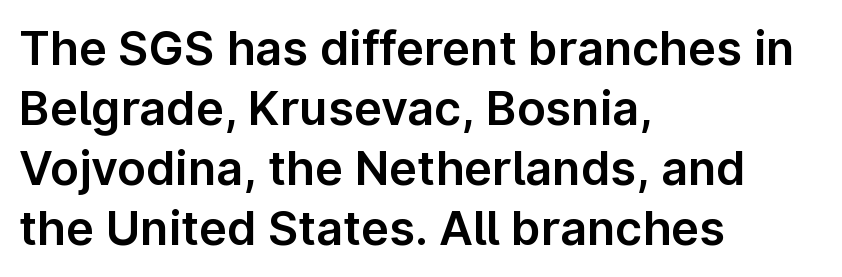
The image shows 47 px sans-serif type, upright; set left-aligned, normal line spacing (1.28x), normal letter spacing, not underlined; low stroke contrast and a medium x-height.
